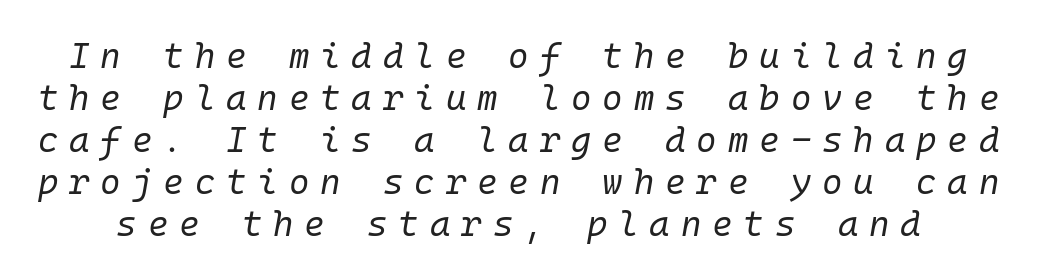
{"italic": "yes", "lean": "right", "slant_degrees": 10, "bold": "no", "weight": "regular", "width": "normal", "stroke_contrast": "low", "x_height": "medium", "monospaced": "yes", "underline": "no", "line_spacing_ratio": 1.2, "letter_spacing": "wide", "letter_spacing_em": 0.31, "glyph_px": 35}
